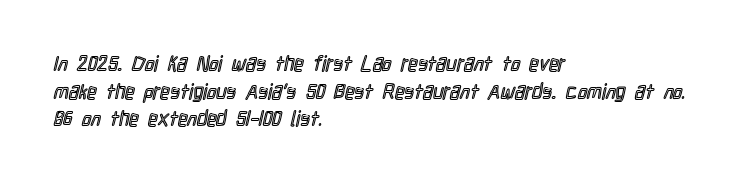
Decoration check: the copy has no underline. A normal amount of white space separates one row of letters from the next. The passage shown has conventional tracking throughout.
